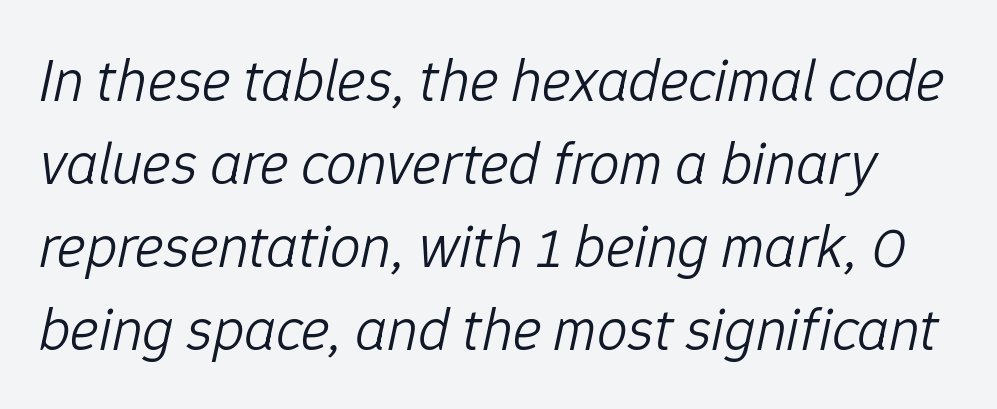
Q: Is the text bold? A: No.
Q: Is the text italic (slanted)? A: Yes, it leans right by about 12 degrees.
Q: Is the text underlined? A: No.
Q: Is the spacing between letters normal or unusually wide? A: Normal.
Q: Is the spacing between lines tight, normal or loose? A: Normal.
Q: Width (condensed, normal, or wide)? A: Normal.
Q: Stroke contrast? A: Low.
Q: x-height? A: Medium.
Q: Monospaced? A: No.
